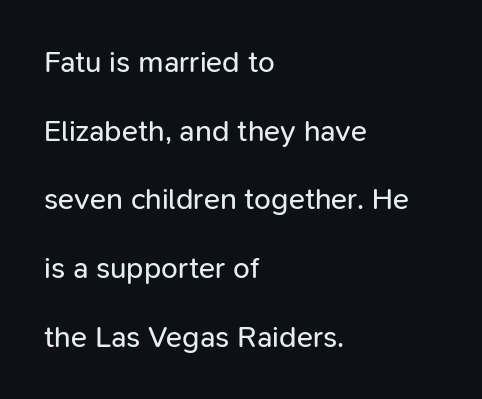
{"serif": "no", "italic": "no", "bold": "no", "weight": "regular", "width": "normal", "stroke_contrast": "low", "x_height": "medium", "monospaced": "no", "underline": "no", "align": "left", "line_spacing": "loose", "line_spacing_ratio": 2.29, "letter_spacing": "normal", "letter_spacing_em": 0.0, "glyph_px": 30}
